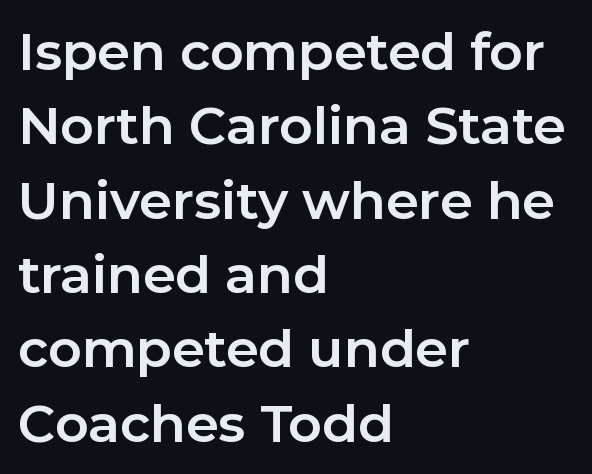
The image shows 52 px bold sans-serif type, upright; set left-aligned, normal line spacing (1.43x), normal letter spacing, not underlined; low stroke contrast and a medium x-height.
